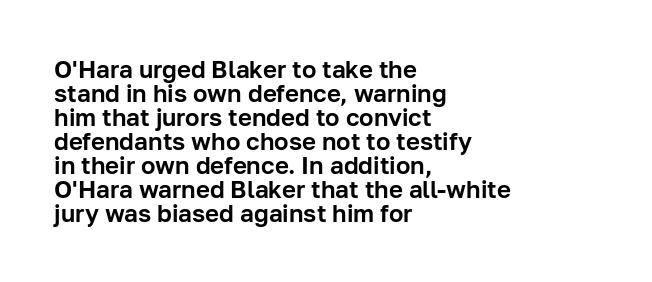
The specimen omits any rule beneath the text block's lines. Unlike italic type, these characters show no tilt at all. Students, observe: this is what under-led, compact text looks like. The tracking reads as untouched default to a designer's eye. Does the copy run flush right? No — it runs flush left.
